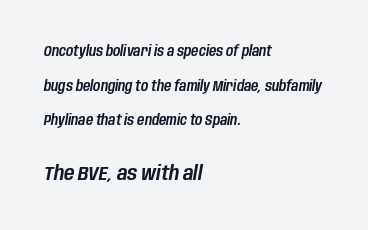
{"italic": "yes", "lean": "right", "slant_degrees": 10, "underline": "no", "align": "left", "line_spacing": "loose", "line_spacing_ratio": 2.48, "letter_spacing": "normal", "letter_spacing_em": 0.0, "larger_block": "second", "size_ratio": 1.43, "glyph_px": 20}
